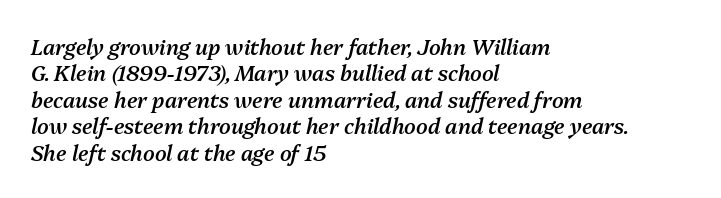
Q: Is the text bold? A: Semi-bold.
Q: Is the text italic (slanted)? A: Yes, it leans right by about 13 degrees.
Q: Is the text underlined? A: No.
Q: How is the paragraph aligned? A: Left-aligned.
Q: Is the spacing between letters normal or unusually wide? A: Normal.
Q: Is the spacing between lines tight, normal or loose? A: Normal.
